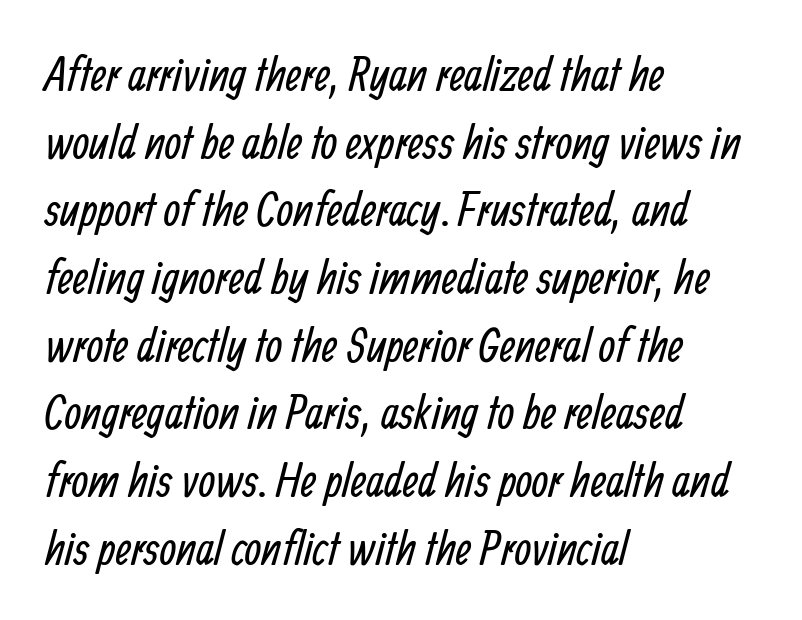
Leftover space on each line is placed entirely after the last word. Standard letterfit; no display-style spreading of the glyphs. Nope, no serifs anywhere on these letters. Quick note: underline off. Character widths vary here, with narrow letters taking less room than wide ones.
